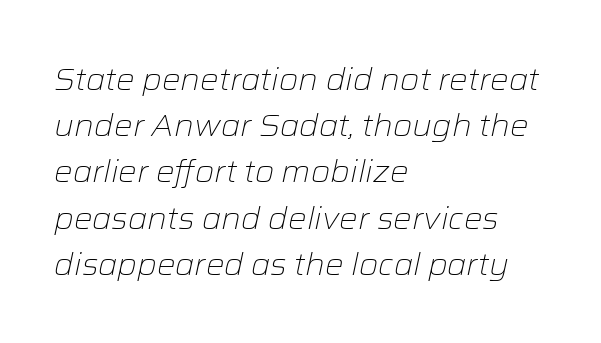
The vertical gap from one line to the next is medium. Between one letter and the next there's only the usual sliver of space. Think of a printed novel: that variable character pitch is what you see here. Quick note: italic. The passage is arranged the way most books set body copy — flush left.
